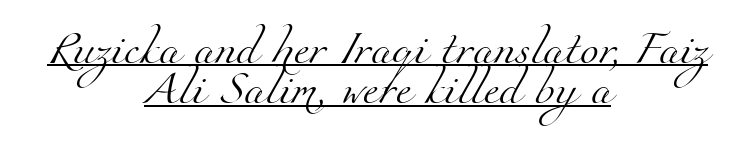
The image shows 34 px light serif type; set centered, line spacing 1.19x, normal letter spacing, underlined; medium stroke contrast and a small x-height.
